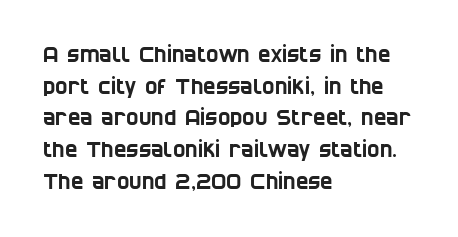
{"underline": "no", "align": "left", "line_spacing": "normal", "line_spacing_ratio": 1.51, "letter_spacing": "normal", "letter_spacing_em": 0.0, "glyph_px": 21}
